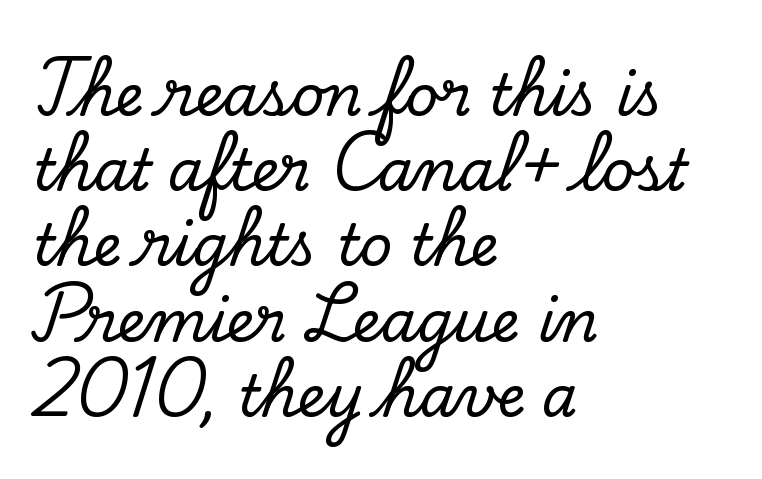
The image shows 57 px serif type; set left-aligned, normal line spacing (1.32x), normal letter spacing, not underlined; low stroke contrast and a small x-height.
